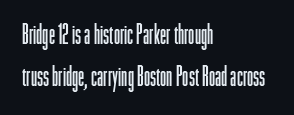
The image shows 28 px light, condensed sans-serif type, upright; set left-aligned, normal line spacing (1.49x), normal letter spacing, not underlined; low stroke contrast and a medium x-height.
